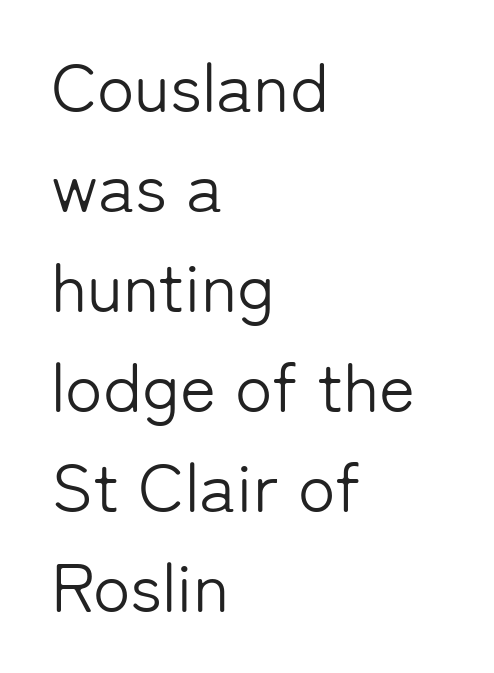
{"serif": "no", "italic": "no", "bold": "no", "weight": "light", "width": "normal", "stroke_contrast": "low", "x_height": "medium", "monospaced": "no", "underline": "no", "align": "left", "line_spacing": "normal", "line_spacing_ratio": 1.45, "letter_spacing": "normal", "letter_spacing_em": 0.0, "glyph_px": 69}
